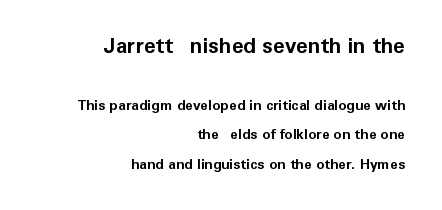
The image shows 21 px bold type, upright; set right-aligned, loose line spacing (2.13x), normal letter spacing, not underlined; the first (top) block is 1.5x larger.
